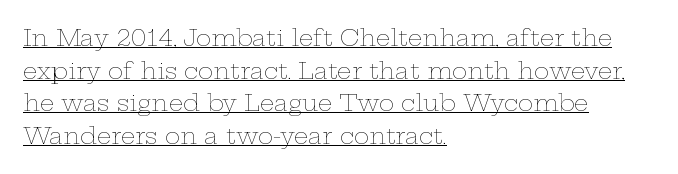
Q: Is the text bold? A: No.
Q: Is the text italic (slanted)? A: No, it is upright.
Q: Is the text underlined? A: Yes.
Q: How is the paragraph aligned? A: Left-aligned.
Q: Is the spacing between letters normal or unusually wide? A: Normal.
Q: Is the spacing between lines tight, normal or loose? A: Normal.
